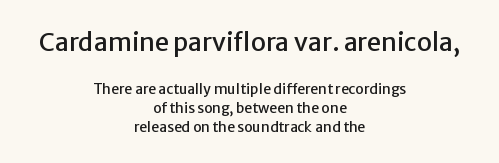
The image shows 25 px text type, upright; set centered, normal line spacing (1.36x), normal letter spacing, not underlined; the first (top) block is 1.79x larger.
